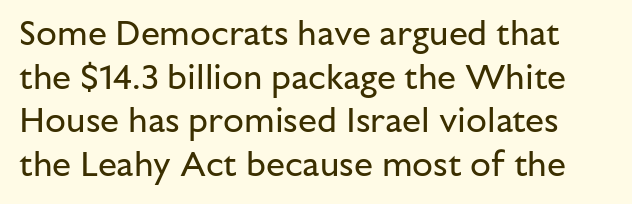
Q: Is the text bold? A: No.
Q: Is the text italic (slanted)? A: No, it is upright.
Q: Is the typeface a serif or a sans-serif typeface? A: Sans-serif.
Q: Is the text underlined? A: No.
Q: Is the spacing between letters normal or unusually wide? A: Normal.
Q: Is the spacing between lines tight, normal or loose? A: Normal.
Q: Width (condensed, normal, or wide)? A: Normal.
Q: Stroke contrast? A: Low.
Q: x-height? A: Medium.
Q: Monospaced? A: No.
